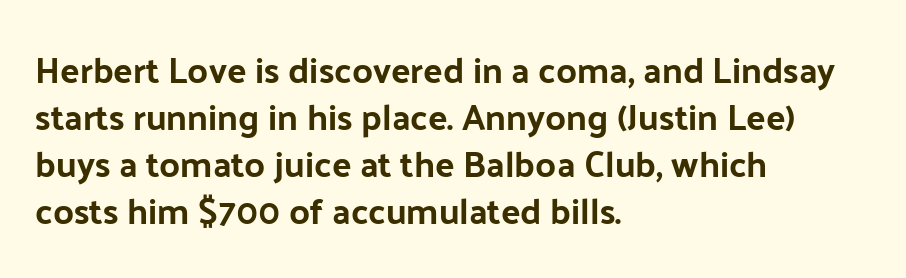
{"serif": "no", "italic": "no", "width": "normal", "stroke_contrast": "low", "x_height": "medium", "monospaced": "no", "underline": "no", "align": "left", "line_spacing": "normal", "line_spacing_ratio": 1.31, "letter_spacing": "normal", "letter_spacing_em": 0.0, "glyph_px": 36}
